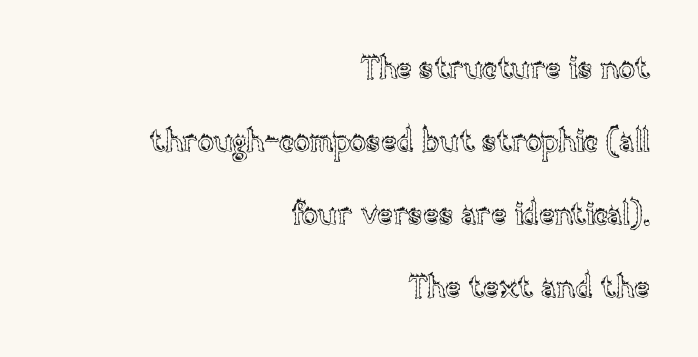
The image shows 30 px text type, upright; set right-aligned, loose line spacing (2.43x), normal letter spacing, not underlined; a large x-height.
